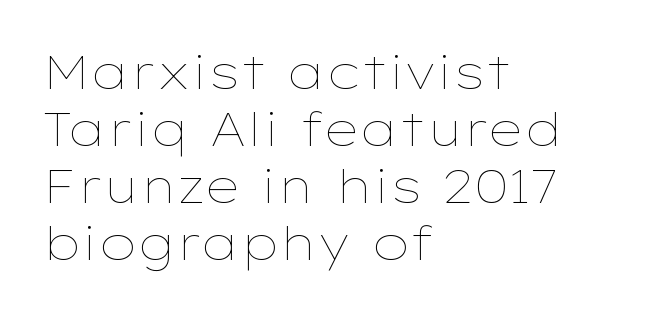
{"italic": "no", "bold": "no", "weight": "thin", "width": "wide", "stroke_contrast": "low", "x_height": "medium", "monospaced": "no", "underline": "no", "align": "left", "line_spacing_ratio": 1.21, "letter_spacing": "normal", "letter_spacing_em": 0.0, "glyph_px": 47}
